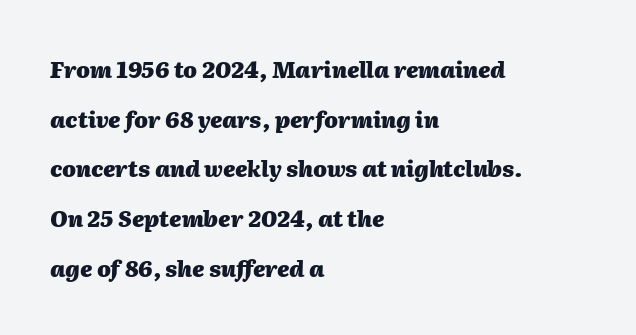
Q: Is the text bold? A: Yes.
Q: Is the text italic (slanted)? A: Yes, it leans right by about 2 degrees.
Q: Is the text underlined? A: No.
Q: How is the paragraph aligned? A: Left-aligned.
Q: Is the spacing between letters normal or unusually wide? A: Normal.
Q: Is the spacing between lines tight, normal or loose? A: Loose.
